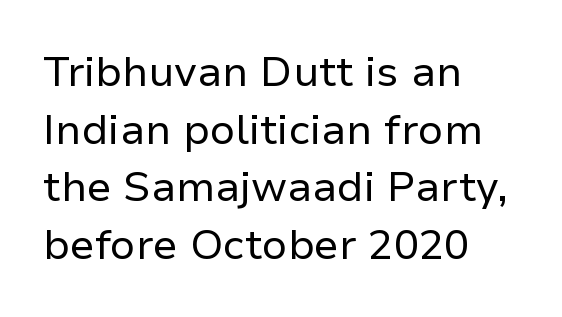
The image shows 42 px regular-weight sans-serif type, upright; set left-aligned, normal line spacing (1.37x), normal letter spacing, not underlined; low stroke contrast and a medium x-height.
